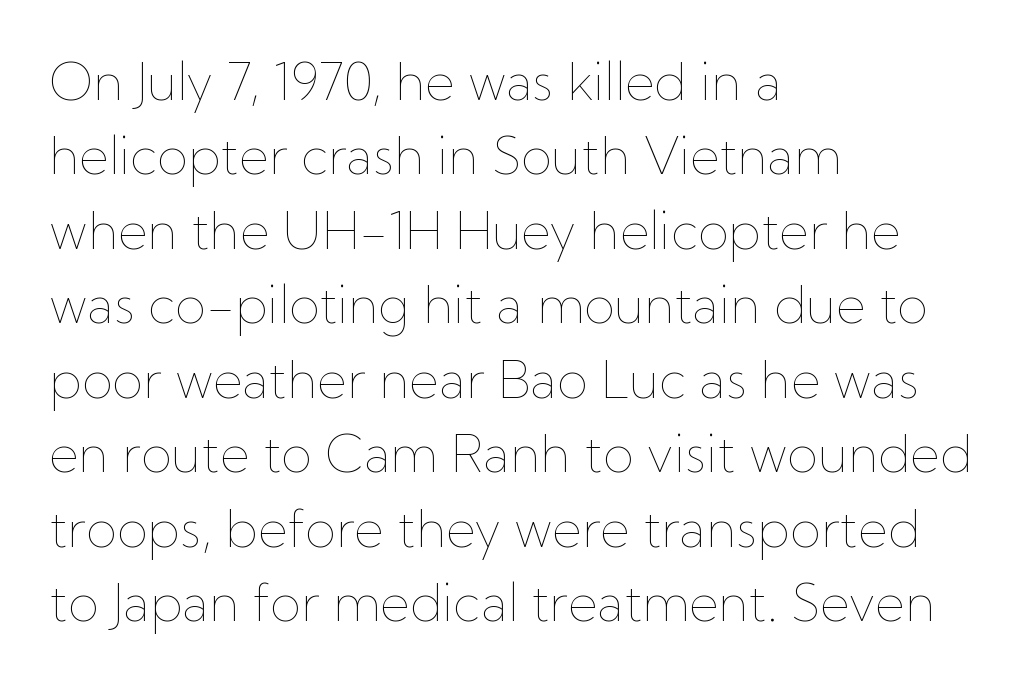
{"italic": "no", "bold": "no", "weight": "thin", "width": "normal", "stroke_contrast": "low", "x_height": "medium", "monospaced": "no", "underline": "no", "align": "left", "line_spacing": "normal", "line_spacing_ratio": 1.46, "letter_spacing": "normal", "letter_spacing_em": 0.0, "glyph_px": 51}
